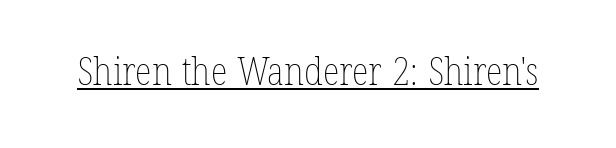
Q: Is the text bold? A: No.
Q: Is the text italic (slanted)? A: No, it is upright.
Q: Is the text underlined? A: Yes.
Q: Is the spacing between letters normal or unusually wide? A: Normal.
Q: Width (condensed, normal, or wide)? A: Condensed.
Q: Stroke contrast? A: Low.
Q: x-height? A: Medium.
Q: Monospaced? A: No.
